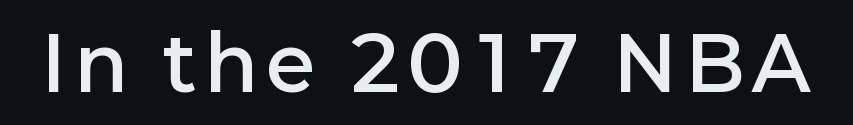
Q: Is the text bold? A: Semi-bold.
Q: Is the text italic (slanted)? A: No, it is upright.
Q: Is the typeface a serif or a sans-serif typeface? A: Sans-serif.
Q: Is the text underlined? A: No.
Q: Width (condensed, normal, or wide)? A: Normal.
Q: Stroke contrast? A: Low.
Q: x-height? A: Medium.
Q: Monospaced? A: No.
